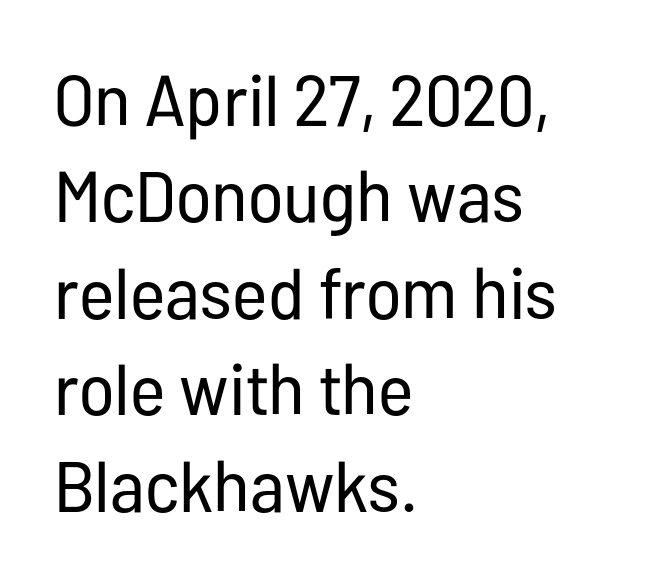
{"serif": "no", "italic": "no", "bold": "no", "weight": "regular", "width": "condensed", "stroke_contrast": "low", "x_height": "medium", "monospaced": "no", "underline": "no", "align": "left", "line_spacing": "normal", "line_spacing_ratio": 1.34, "letter_spacing": "normal", "letter_spacing_em": 0.0, "glyph_px": 72}
